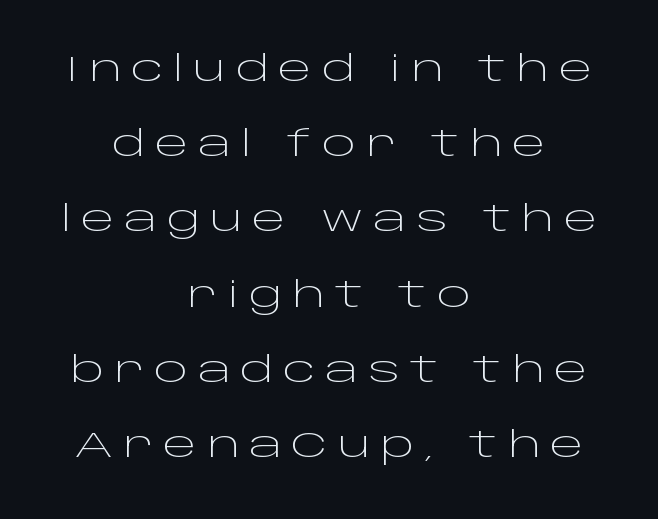
Unbolded letterforms with no extra heft. Note the varied advance widths — an 'i' is clearly narrower than an 'm'. The passage is arranged like a title page — every line centered. No italicization has been applied; the sample stays upright. Note: no serifs on the glyphs.
